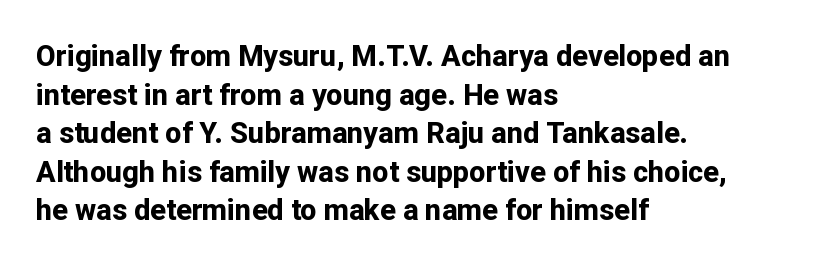
{"serif": "no", "italic": "no", "bold": "yes", "weight": "bold", "width": "normal", "stroke_contrast": "low", "x_height": "medium", "monospaced": "no", "underline": "no", "align": "left", "line_spacing": "normal", "line_spacing_ratio": 1.33, "letter_spacing": "normal", "letter_spacing_em": 0.0, "glyph_px": 29}
